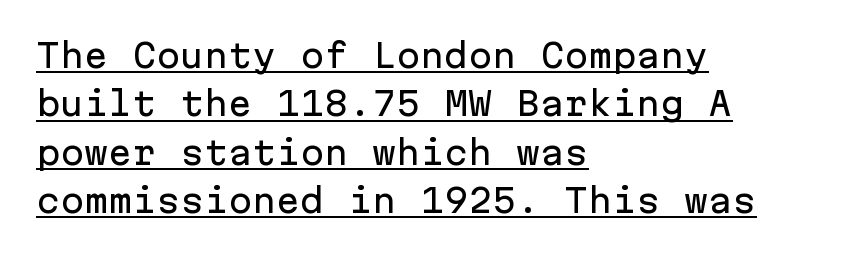
The image shows 32 px sans-serif type, upright, monospaced; set left-aligned, normal line spacing (1.51x), normal letter spacing, underlined; low stroke contrast and a medium x-height.
